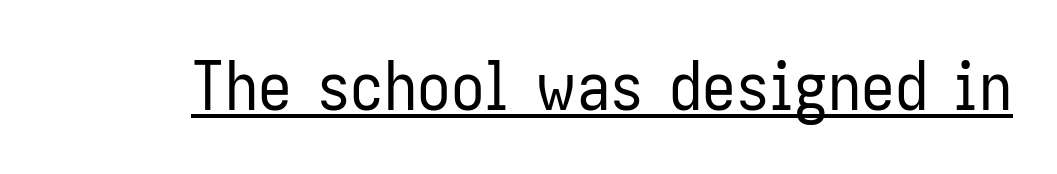
{"serif": "no", "italic": "no", "bold": "no", "weight": "regular", "width": "condensed", "stroke_contrast": "low", "x_height": "medium", "monospaced": "no", "underline": "yes", "letter_spacing": "normal", "letter_spacing_em": 0.0, "glyph_px": 67}
